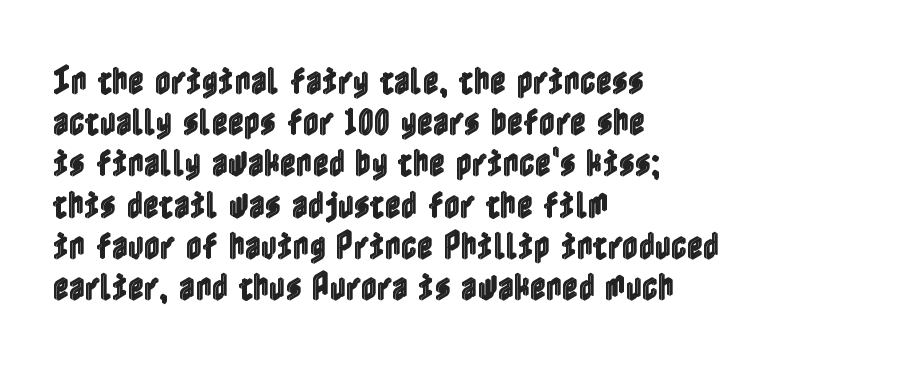
{"italic": "no", "width": "condensed", "x_height": "medium", "underline": "no", "align": "left", "line_spacing": "normal", "line_spacing_ratio": 1.33, "letter_spacing": "normal", "letter_spacing_em": 0.0, "glyph_px": 31}
